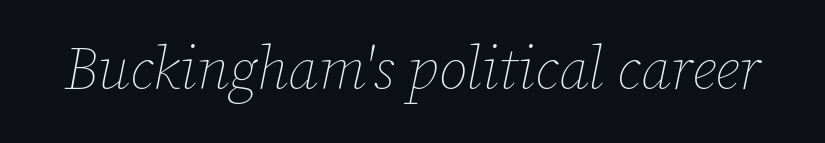
The image shows 59 px thin type, italic (leaning right); set normal letter spacing, not underlined; low stroke contrast and a medium x-height.
